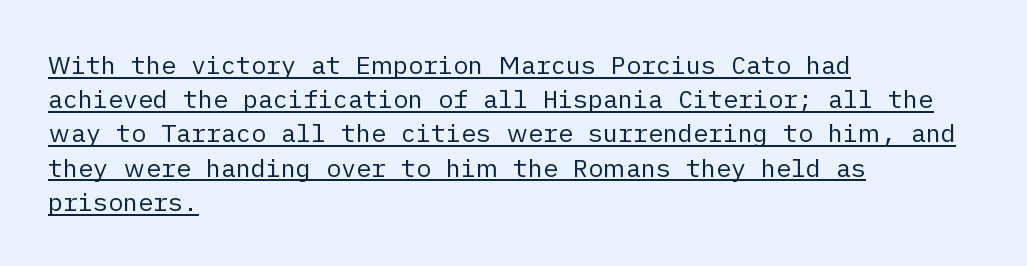
Q: Is the text bold? A: No.
Q: Is the text italic (slanted)? A: No, it is upright.
Q: Is the text underlined? A: Yes.
Q: How is the paragraph aligned? A: Left-aligned.
Q: Is the spacing between letters normal or unusually wide? A: Normal.
Q: Is the spacing between lines tight, normal or loose? A: Normal.
